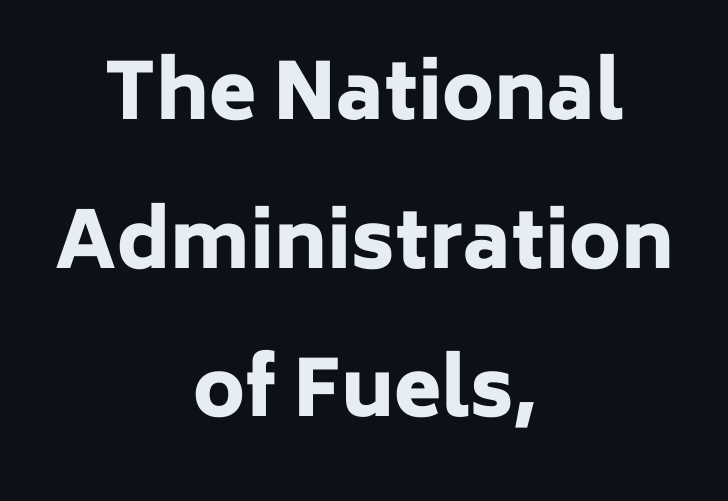
{"serif": "no", "italic": "no", "bold": "yes", "weight": "heavy", "width": "normal", "stroke_contrast": "low", "x_height": "medium", "monospaced": "no", "underline": "no", "align": "center", "line_spacing": "loose", "line_spacing_ratio": 1.93, "letter_spacing": "normal", "letter_spacing_em": 0.0, "glyph_px": 77}
